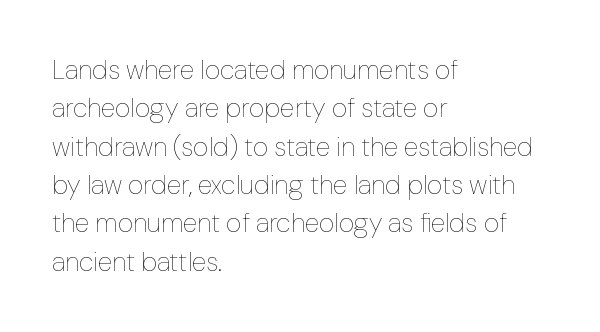
The image shows 27 px text type, upright; set left-aligned, normal line spacing (1.42x), normal letter spacing, not underlined.
